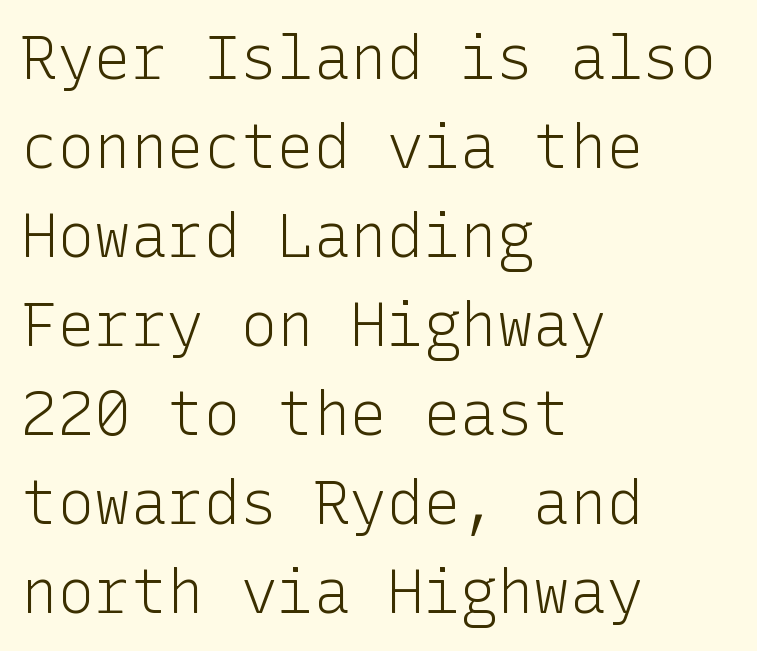
{"serif": "no", "italic": "no", "bold": "no", "weight": "light", "width": "normal", "stroke_contrast": "low", "x_height": "medium", "underline": "no", "align": "left", "line_spacing": "normal", "line_spacing_ratio": 1.46, "letter_spacing": "normal", "letter_spacing_em": 0.0, "glyph_px": 61}
